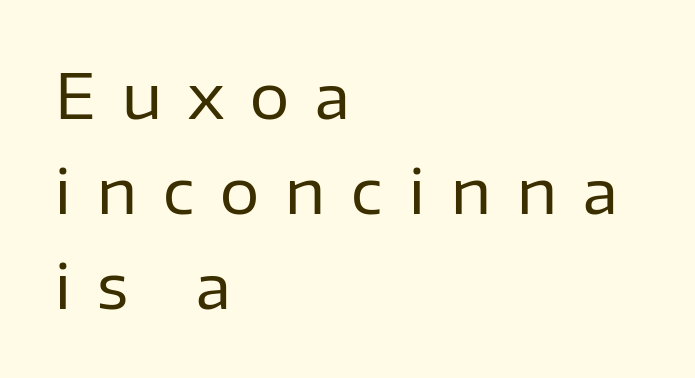
The image shows 62 px regular-weight sans-serif type, upright; set left-aligned, normal line spacing (1.53x), unusually wide letter spacing (+0.42 em), not underlined; low stroke contrast and a medium x-height.
